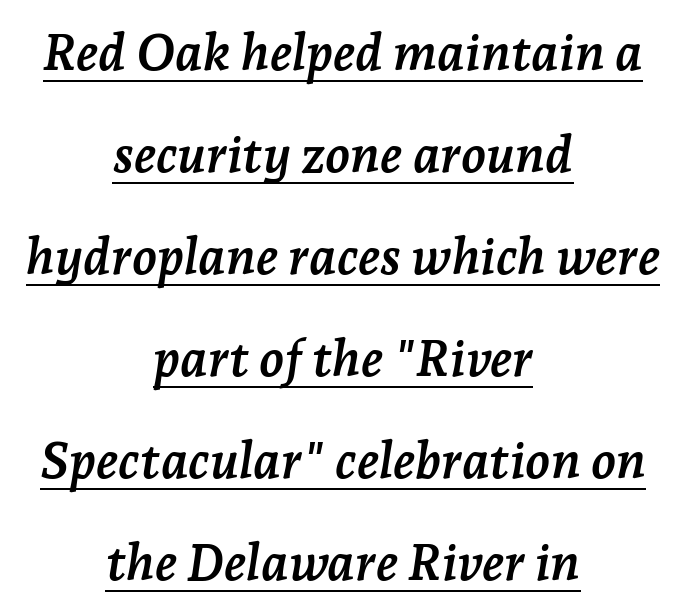
{"serif": "yes", "italic": "yes", "lean": "right", "slant_degrees": 7, "bold": "yes", "weight": "semibold", "width": "normal", "stroke_contrast": "low", "x_height": "medium", "monospaced": "no", "underline": "yes", "align": "center", "line_spacing": "loose", "line_spacing_ratio": 2.0, "letter_spacing": "normal", "letter_spacing_em": 0.0, "glyph_px": 51}
